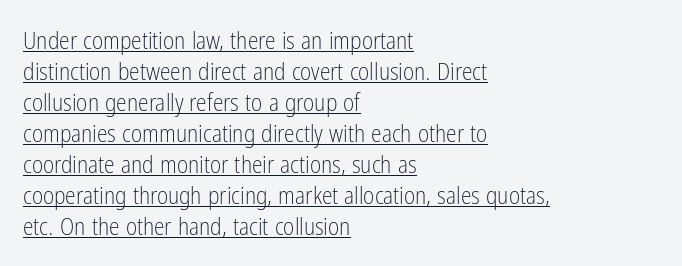
{"italic": "no", "bold": "no", "underline": "yes", "align": "left", "line_spacing": "normal", "line_spacing_ratio": 1.29, "letter_spacing": "normal", "letter_spacing_em": 0.0, "glyph_px": 24}
